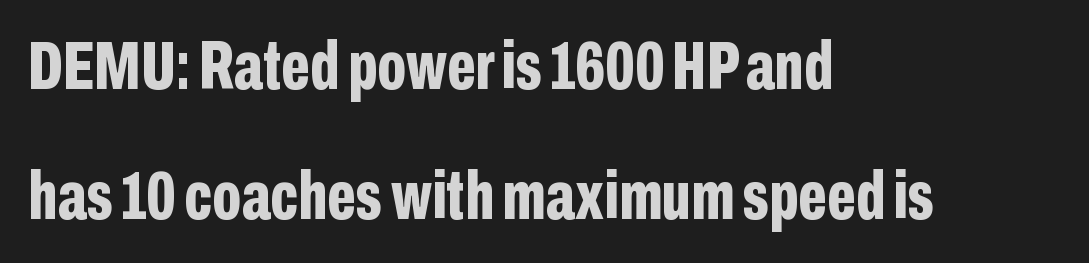
A typesetter would call this zero additional tracking. Only glyphs here, with clear space below each row. No feet cap the strokes, marking this as sans-serif type. Designer's note — italics off, roman on. On the weight axis this lands at bold, roughly 700. The rendering uses natural spacing where letterforms have individual widths.
